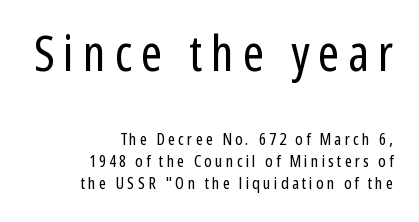
Q: Is the text bold? A: No.
Q: Is the text italic (slanted)? A: No, it is upright.
Q: Is the typeface a serif or a sans-serif typeface? A: Sans-serif.
Q: Is the text underlined? A: No.
Q: How is the paragraph aligned? A: Right-aligned.
Q: Is the spacing between lines tight, normal or loose? A: Normal.
Q: Which block of text is set in a larger size, the first (top) or the second (bottom)? A: The first (top) one.
Q: Width (condensed, normal, or wide)? A: Condensed.
Q: Stroke contrast? A: Low.
Q: x-height? A: Medium.
Q: Monospaced? A: No.
